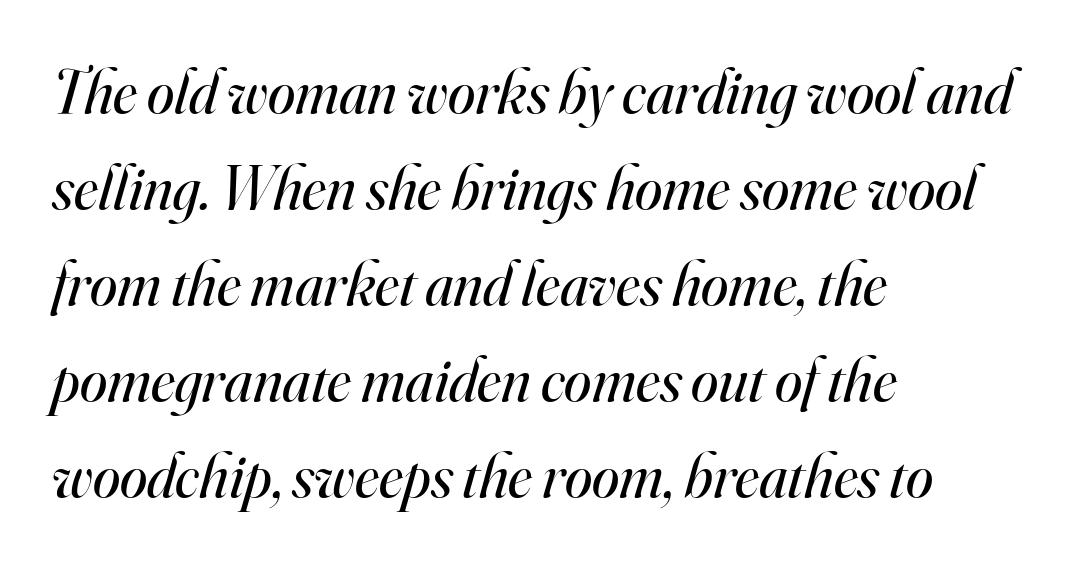
Q: Is the text bold? A: No.
Q: Is the text italic (slanted)? A: Yes, it leans right by about 16 degrees.
Q: Is the typeface a serif or a sans-serif typeface? A: Serif.
Q: Is the text underlined? A: No.
Q: How is the paragraph aligned? A: Left-aligned.
Q: Is the spacing between letters normal or unusually wide? A: Normal.
Q: Is the spacing between lines tight, normal or loose? A: Normal.
Q: Width (condensed, normal, or wide)? A: Normal.
Q: Stroke contrast? A: High.
Q: x-height? A: Small.
Q: Monospaced? A: No.
